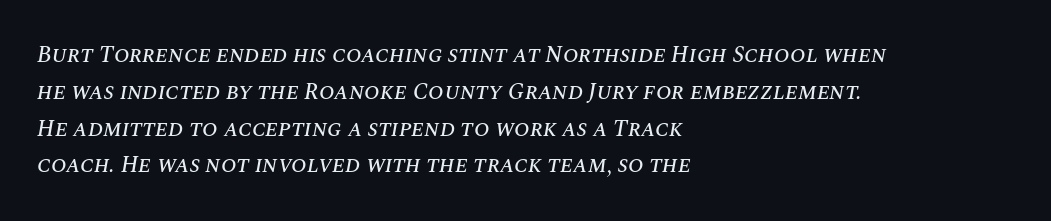
The image shows 23 px text type, italic (leaning right); set left-aligned, normal line spacing (1.6x), normal letter spacing, not underlined.
